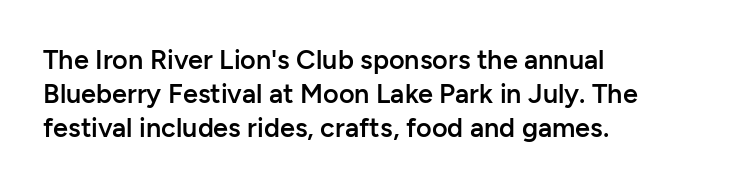
The type sits square on the baseline with zero lean. A clean baseline with only descenders dipping below it. This sample is left-justified, so line endings fall wherever the words run out. Characters follow at the spacing the type designer built in. The font is running at a semibold setting, under full bold. This block has exactly the height ordinary leading produces.
